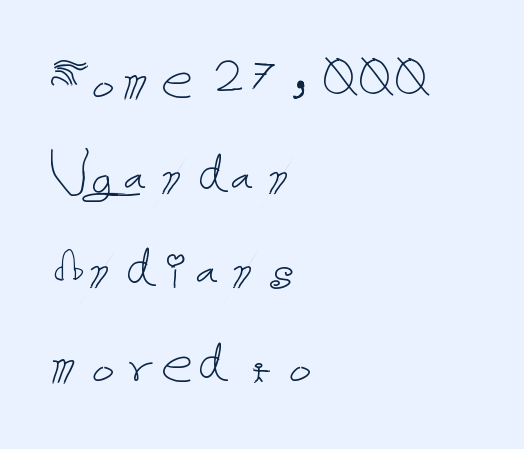
The image shows 64 px thin type, upright; set left-aligned, normal line spacing (1.48x), normal letter spacing, not underlined; low stroke contrast and a medium x-height.
